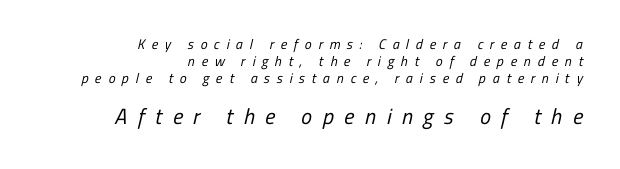
Has an underline been added? It has not. The emphasis by scale lands on block number two, below. Short note: letters widely spaced. Weight: not bold — regular or lighter.
